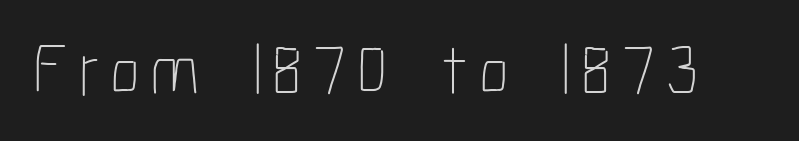
The image shows 75 px thin, condensed type, upright; set not underlined; low stroke contrast and a medium x-height.
